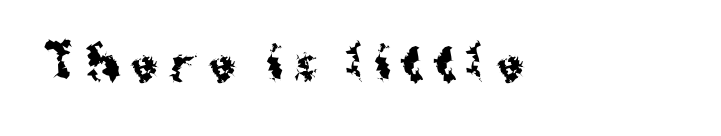
Q: Is the text bold? A: Yes.
Q: Is the text italic (slanted)? A: No, it is upright.
Q: Is the typeface a serif or a sans-serif typeface? A: Sans-serif.
Q: Is the text underlined? A: No.
Q: Is the spacing between letters normal or unusually wide? A: Unusually wide.
Q: Width (condensed, normal, or wide)? A: Normal.
Q: Stroke contrast? A: Medium.
Q: x-height? A: Medium.
Q: Monospaced? A: No.
